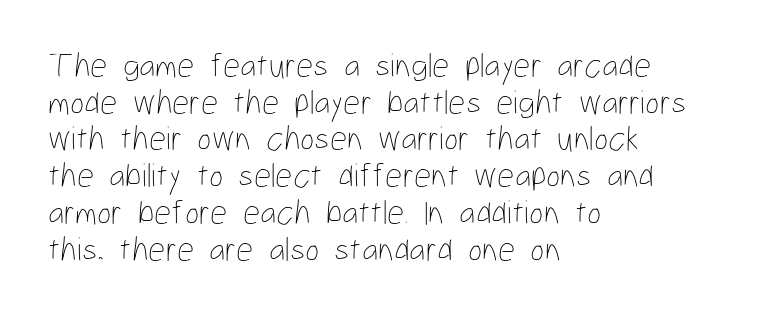
Q: Is the text bold? A: No.
Q: Is the text italic (slanted)? A: No, it is upright.
Q: Is the text underlined? A: No.
Q: How is the paragraph aligned? A: Left-aligned.
Q: Is the spacing between letters normal or unusually wide? A: Normal.
Q: Is the spacing between lines tight, normal or loose? A: Tight.
Q: Width (condensed, normal, or wide)? A: Condensed.
Q: Stroke contrast? A: Low.
Q: x-height? A: Medium.
Q: Monospaced? A: No.
